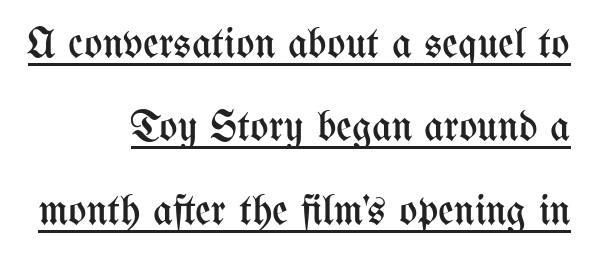
{"italic": "no", "bold": "no", "weight": "regular", "width": "condensed", "stroke_contrast": "medium", "x_height": "medium", "monospaced": "no", "underline": "yes", "align": "right", "line_spacing": "loose", "line_spacing_ratio": 1.94, "letter_spacing": "normal", "letter_spacing_em": 0.0, "glyph_px": 43}
